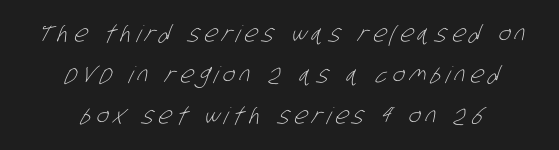
The image shows 23 px text type; set centered, line spacing 1.78x, unusually wide letter spacing (+0.22 em), not underlined.
